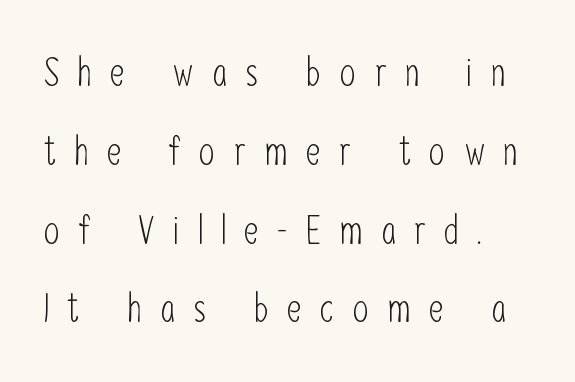
Caption: expanded tracking, letters set apart. The letters stand upright; this is a roman face. The vertical gap from one line to the next is large. This sample has the flowing, uneven cadence of proportional lettering.
